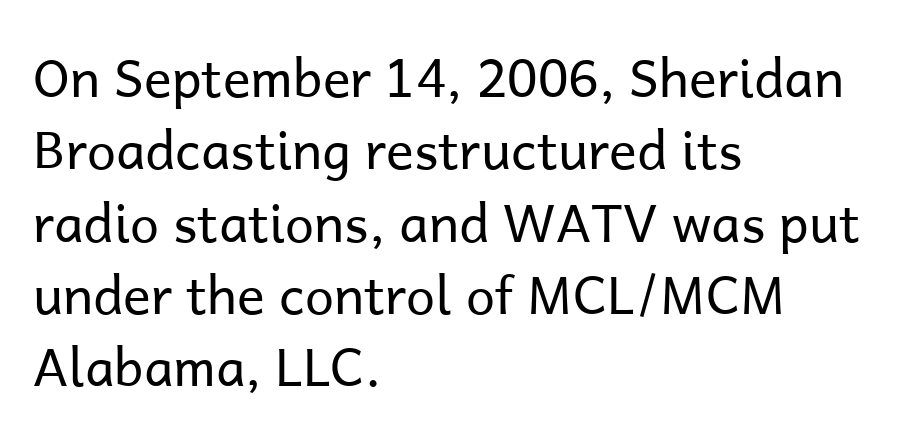
It's the straight-up-and-down kind of type. On a weight scale, this lands at 450 or below. Type style note: lacks serifs. Left-aligned paragraph, ragged on the right. Character widths vary here, with narrow letters taking less room than wide ones. Observe the ordinary spacing: letters are neighbours, not strangers.
